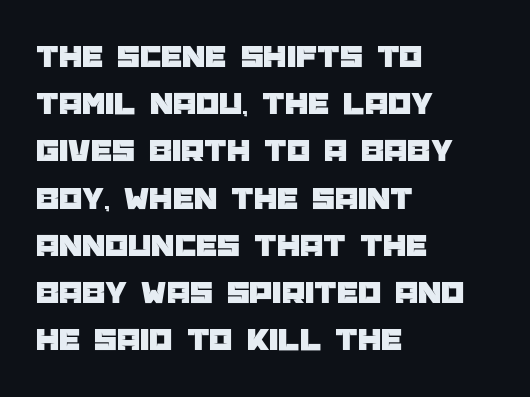
{"serif": "no", "italic": "no", "width": "normal", "stroke_contrast": "low", "x_height": "large", "monospaced": "no", "underline": "no", "align": "left", "line_spacing": "normal", "line_spacing_ratio": 1.43, "letter_spacing": "normal", "letter_spacing_em": 0.0, "glyph_px": 33}
